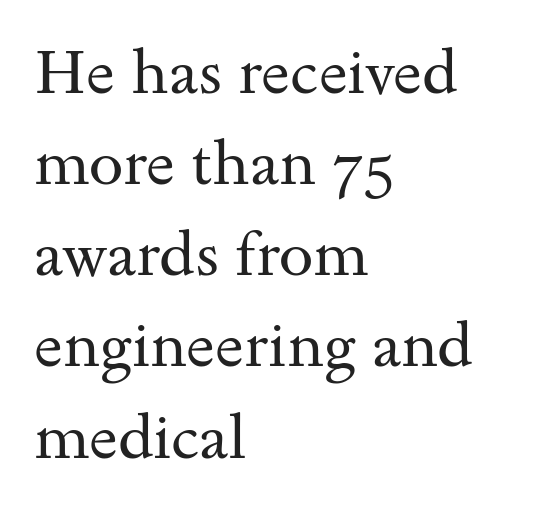
The passage shown is typed in a proportional face where columns would drift. In terms of letterspacing, this is plain default setting. Weight: not bold — regular or lighter. Lines of text with bare space underneath.
